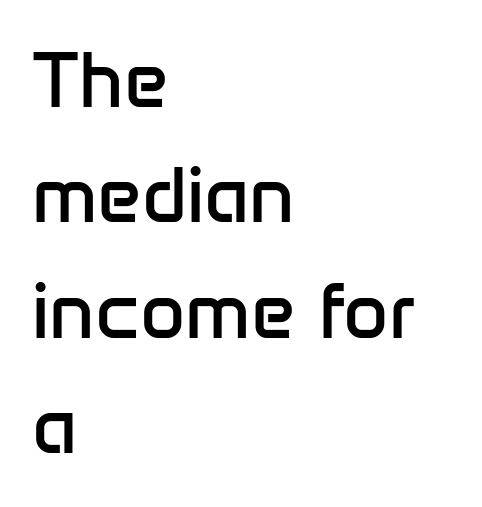
Character widths vary here, with narrow letters taking less room than wide ones. Letter spacing: default. Each new line begins a customary step beneath the previous one. Glance below the letters and you will spot only blank space. Leftover space on each line is placed entirely after the last word. Check where the strokes stop: nothing finishes them off — pure sans.
